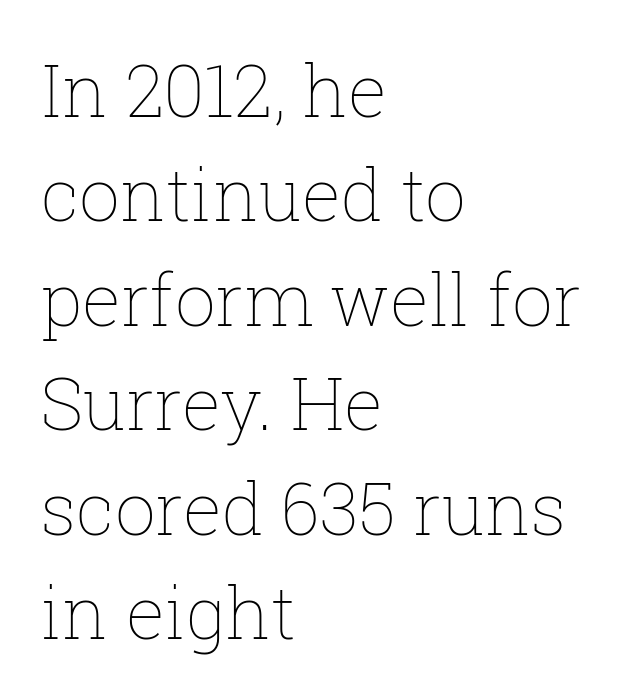
The image shows 72 px thin type, upright; set left-aligned, normal line spacing (1.45x), normal letter spacing, not underlined; low stroke contrast and a medium x-height.
